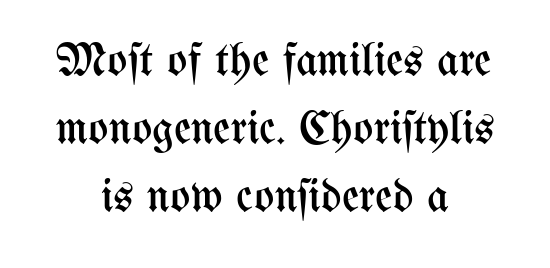
{"italic": "no", "bold": "no", "weight": "regular", "width": "condensed", "stroke_contrast": "medium", "x_height": "medium", "monospaced": "no", "underline": "no", "align": "center", "line_spacing": "normal", "line_spacing_ratio": 1.45, "letter_spacing": "normal", "letter_spacing_em": 0.0, "glyph_px": 47}
